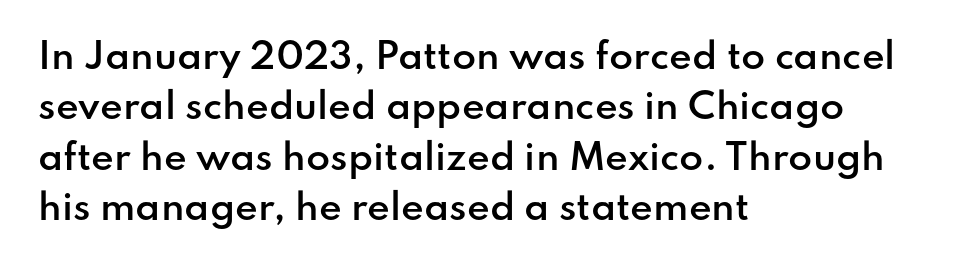
{"serif": "no", "italic": "no", "bold": "semi", "weight": "semibold", "width": "normal", "stroke_contrast": "low", "x_height": "small", "monospaced": "no", "underline": "no", "align": "left", "line_spacing": "normal", "line_spacing_ratio": 1.44, "letter_spacing": "normal", "letter_spacing_em": 0.0, "glyph_px": 35}
